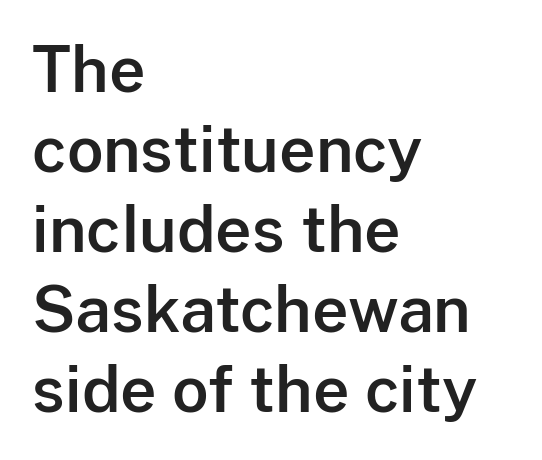
Leading matches the norm, producing a regular column. The axis of the letterforms is exactly vertical. Letter spacing: default. Nobody drew a line under any word here. Layout note: lines flush left.
